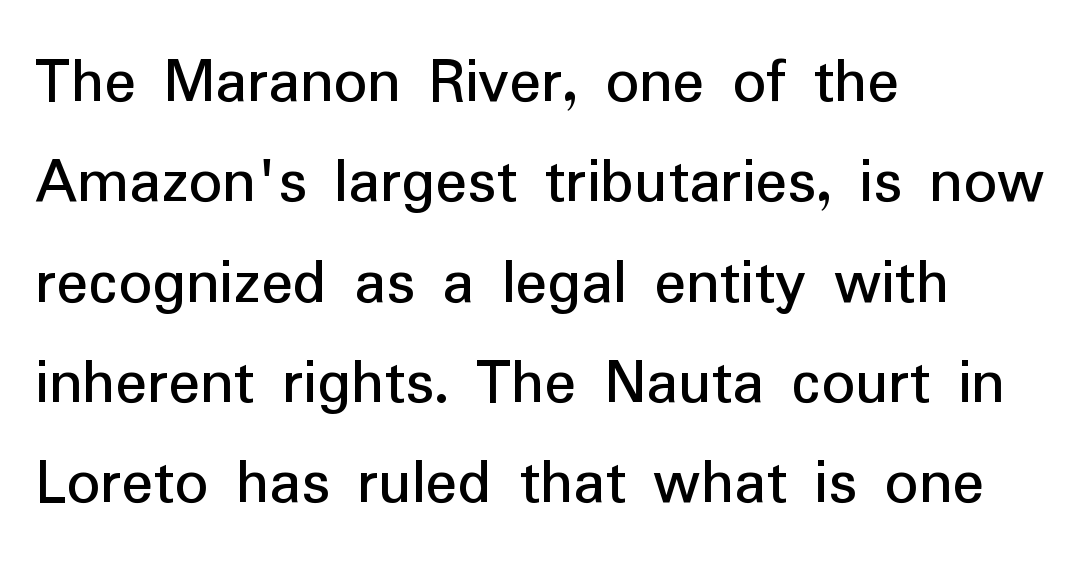
The image shows 66 px sans-serif type, upright; set left-aligned, normal line spacing (1.52x), normal letter spacing, not underlined; low stroke contrast and a medium x-height.
